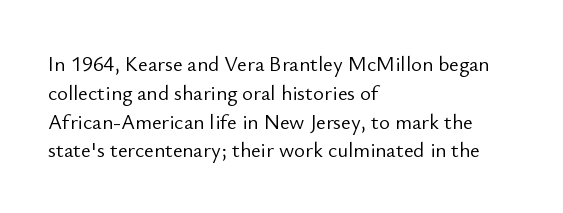
{"italic": "no", "bold": "no", "underline": "no", "align": "left", "line_spacing": "normal", "line_spacing_ratio": 1.37, "letter_spacing": "normal", "letter_spacing_em": 0.0, "glyph_px": 21}
